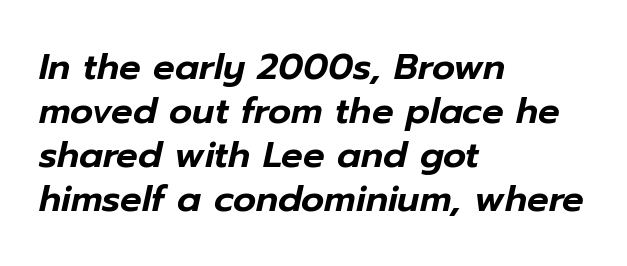
Q: Is the text italic (slanted)? A: Yes, it leans right by about 12 degrees.
Q: Is the text underlined? A: No.
Q: How is the paragraph aligned? A: Left-aligned.
Q: Is the spacing between letters normal or unusually wide? A: Normal.
Q: Width (condensed, normal, or wide)? A: Normal.
Q: Stroke contrast? A: Low.
Q: x-height? A: Medium.
Q: Monospaced? A: No.
